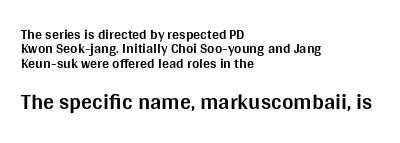
Q: Is the text bold? A: Yes.
Q: Is the text italic (slanted)? A: No, it is upright.
Q: Is the text underlined? A: No.
Q: How is the paragraph aligned? A: Left-aligned.
Q: Is the spacing between letters normal or unusually wide? A: Normal.
Q: Is the spacing between lines tight, normal or loose? A: Tight.
Q: Which block of text is set in a larger size, the first (top) or the second (bottom)? A: The second (bottom) one.
